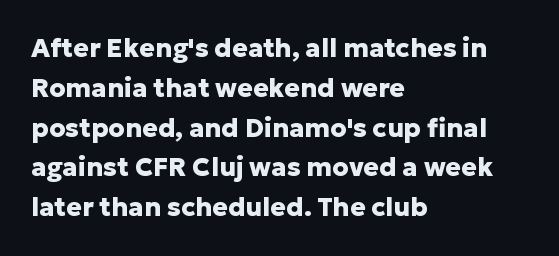
The image shows 26 px bold type, upright; set left-aligned, normal line spacing (1.53x), normal letter spacing, not underlined.
